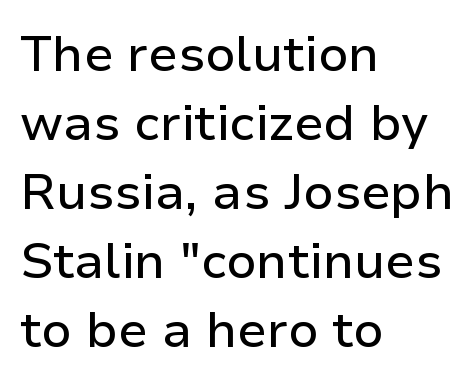
Q: Is the text italic (slanted)? A: No, it is upright.
Q: Is the typeface a serif or a sans-serif typeface? A: Sans-serif.
Q: Is the text underlined? A: No.
Q: How is the paragraph aligned? A: Left-aligned.
Q: Is the spacing between letters normal or unusually wide? A: Normal.
Q: Is the spacing between lines tight, normal or loose? A: Normal.
Q: Width (condensed, normal, or wide)? A: Normal.
Q: Stroke contrast? A: Low.
Q: x-height? A: Medium.
Q: Monospaced? A: No.
